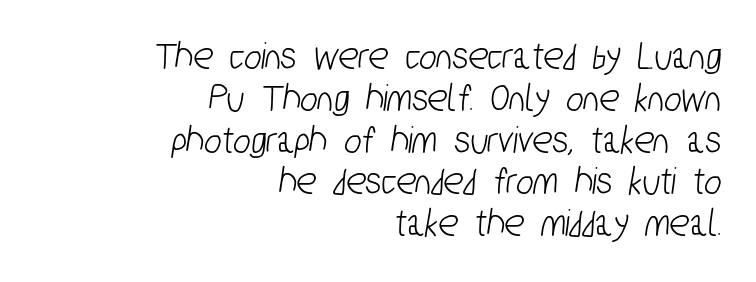
The image shows 41 px condensed sans-serif type; set right-aligned, tight line spacing (1.02x), normal letter spacing, not underlined; low stroke contrast and a medium x-height.
